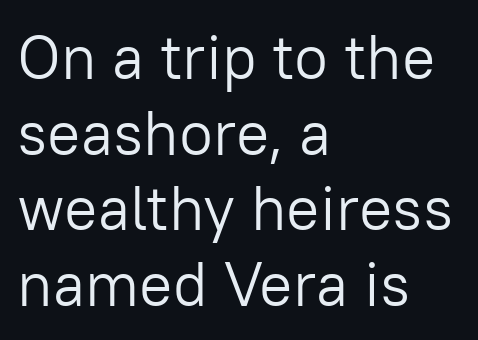
{"serif": "no", "italic": "no", "bold": "no", "weight": "light", "width": "normal", "stroke_contrast": "low", "x_height": "medium", "monospaced": "no", "underline": "no", "align": "left", "line_spacing_ratio": 1.22, "letter_spacing": "normal", "letter_spacing_em": 0.0, "glyph_px": 62}
